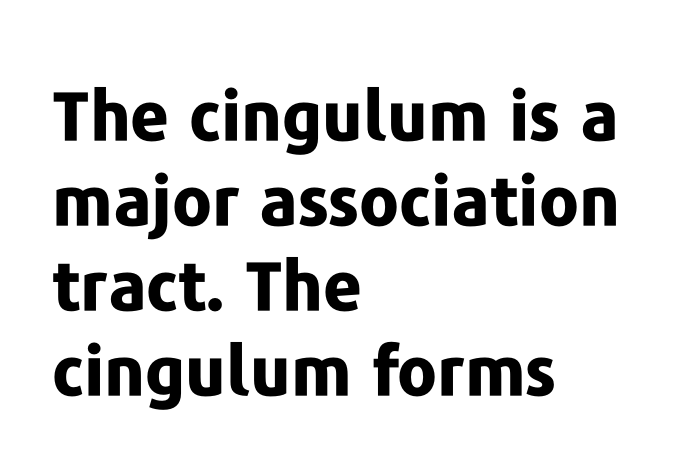
The image shows 68 px bold sans-serif type, upright; set left-aligned, normal line spacing (1.25x), normal letter spacing, not underlined; low stroke contrast and a medium x-height.
